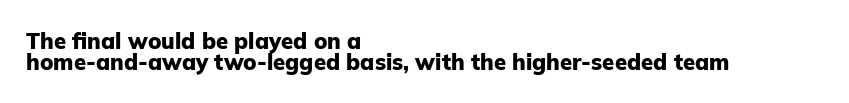
Q: Is the text bold? A: Yes.
Q: Is the text italic (slanted)? A: No, it is upright.
Q: Is the text underlined? A: No.
Q: How is the paragraph aligned? A: Left-aligned.
Q: Is the spacing between letters normal or unusually wide? A: Normal.
Q: Is the spacing between lines tight, normal or loose? A: Tight.
